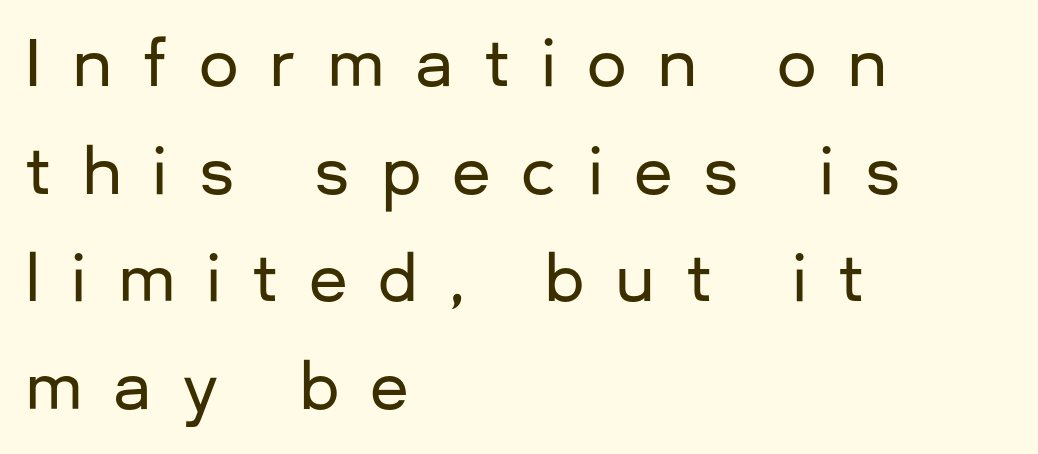
Q: Is the text italic (slanted)? A: No, it is upright.
Q: Is the typeface a serif or a sans-serif typeface? A: Sans-serif.
Q: Is the text underlined? A: No.
Q: How is the paragraph aligned? A: Left-aligned.
Q: Is the spacing between letters normal or unusually wide? A: Unusually wide.
Q: Width (condensed, normal, or wide)? A: Normal.
Q: Stroke contrast? A: Low.
Q: x-height? A: Medium.
Q: Monospaced? A: No.
